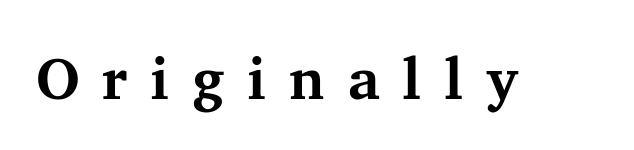
Q: Is the text bold? A: Yes.
Q: Is the text italic (slanted)? A: No, it is upright.
Q: Is the typeface a serif or a sans-serif typeface? A: Serif.
Q: Is the text underlined? A: No.
Q: Is the spacing between letters normal or unusually wide? A: Unusually wide.
Q: Width (condensed, normal, or wide)? A: Normal.
Q: Stroke contrast? A: Medium.
Q: x-height? A: Medium.
Q: Monospaced? A: No.
